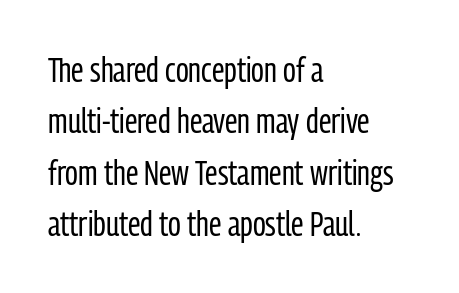
{"serif": "no", "italic": "no", "bold": "no", "weight": "regular", "width": "condensed", "stroke_contrast": "low", "x_height": "medium", "monospaced": "no", "underline": "no", "align": "left", "line_spacing": "normal", "line_spacing_ratio": 1.47, "letter_spacing": "normal", "letter_spacing_em": 0.0, "glyph_px": 35}
